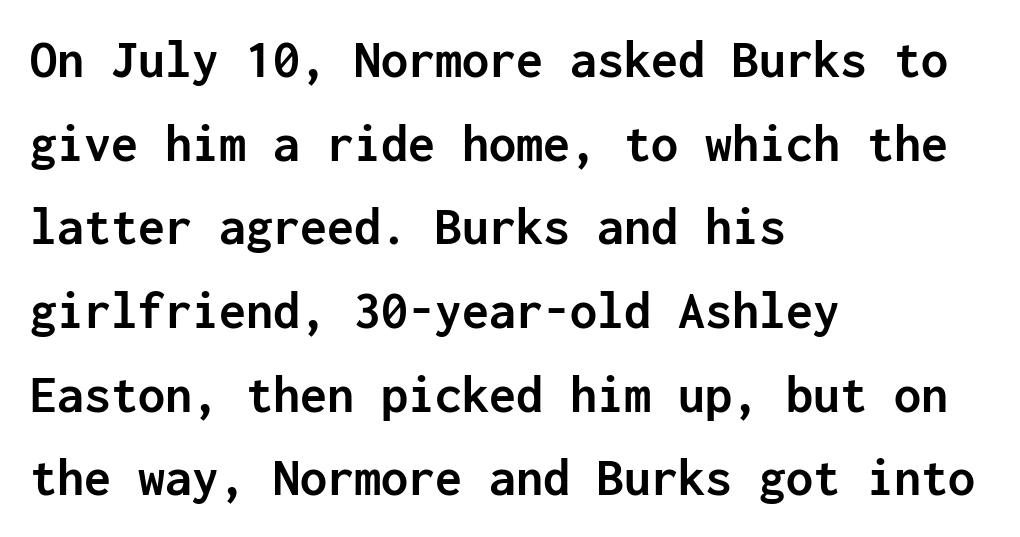
Q: Is the text bold? A: Yes.
Q: Is the text italic (slanted)? A: No, it is upright.
Q: Is the typeface a serif or a sans-serif typeface? A: Sans-serif.
Q: Is the text underlined? A: No.
Q: How is the paragraph aligned? A: Left-aligned.
Q: Is the spacing between letters normal or unusually wide? A: Normal.
Q: Is the spacing between lines tight, normal or loose? A: Normal.
Q: Width (condensed, normal, or wide)? A: Normal.
Q: Stroke contrast? A: Low.
Q: x-height? A: Medium.
Q: Monospaced? A: Yes.
